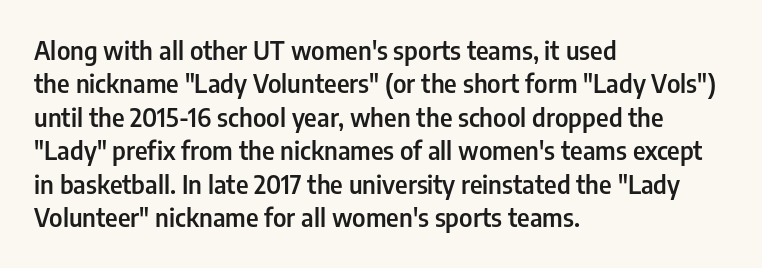
{"italic": "no", "bold": "semi", "underline": "no", "align": "left", "line_spacing": "normal", "line_spacing_ratio": 1.34, "letter_spacing": "normal", "letter_spacing_em": 0.0, "glyph_px": 25}
